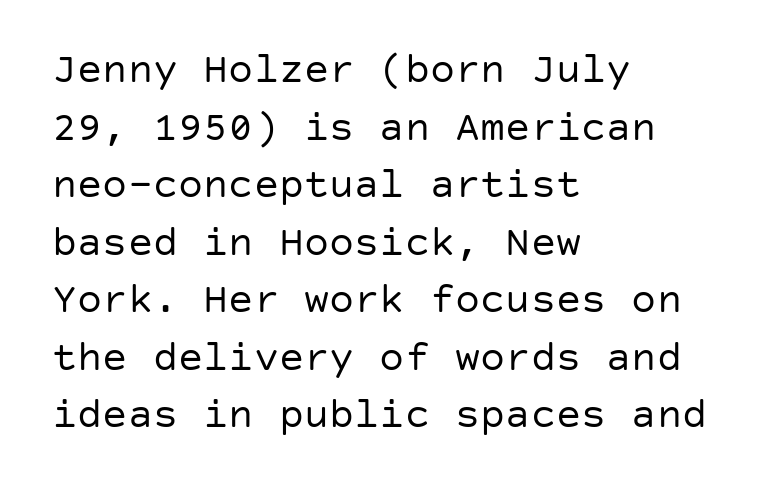
Q: Is the text bold? A: No.
Q: Is the text italic (slanted)? A: No, it is upright.
Q: Is the typeface a serif or a sans-serif typeface? A: Sans-serif.
Q: Is the text underlined? A: No.
Q: How is the paragraph aligned? A: Left-aligned.
Q: Is the spacing between letters normal or unusually wide? A: Normal.
Q: Is the spacing between lines tight, normal or loose? A: Normal.
Q: Width (condensed, normal, or wide)? A: Normal.
Q: Stroke contrast? A: Low.
Q: x-height? A: Large.
